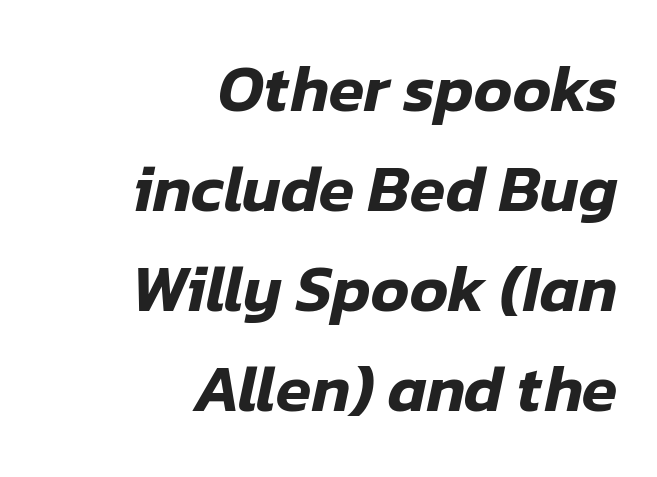
The image shows 65 px text type, italic (leaning right); set right-aligned, normal line spacing (1.54x), normal letter spacing, not underlined; low stroke contrast and a medium x-height.
